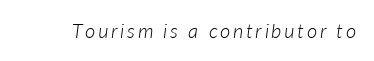
{"italic": "yes", "lean": "right", "slant_degrees": 7, "bold": "no", "underline": "no", "glyph_px": 20}
